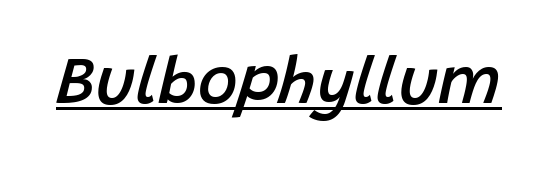
Stroke thickness is moderately raised; the sample reads as semibold. Would a proofreader flag this as italicized? Yes. Do the characters align in a grid? No, the font is proportional. The typesetter has applied underlining to the passage shown.
